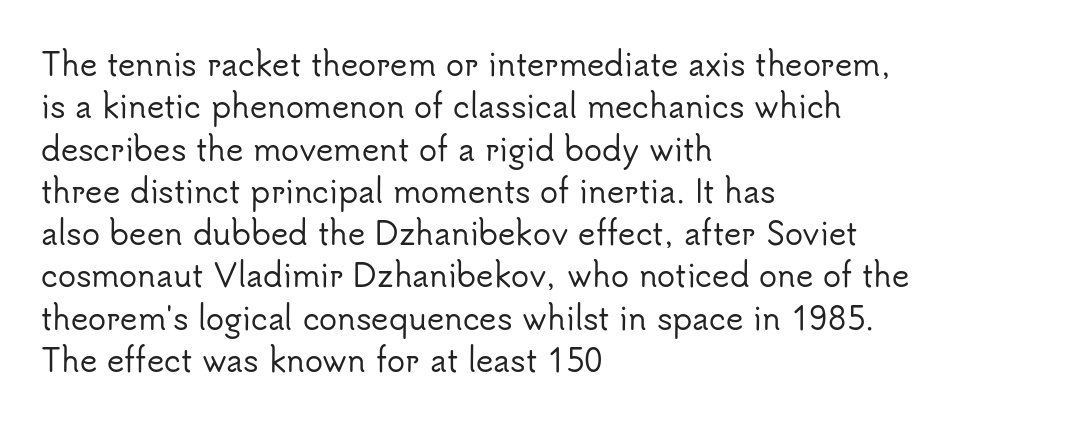
Q: Is the text italic (slanted)? A: No, it is upright.
Q: Is the typeface a serif or a sans-serif typeface? A: Sans-serif.
Q: Is the text underlined? A: No.
Q: How is the paragraph aligned? A: Left-aligned.
Q: Is the spacing between letters normal or unusually wide? A: Normal.
Q: Is the spacing between lines tight, normal or loose? A: Normal.
Q: Width (condensed, normal, or wide)? A: Normal.
Q: Stroke contrast? A: Low.
Q: x-height? A: Small.
Q: Monospaced? A: No.
